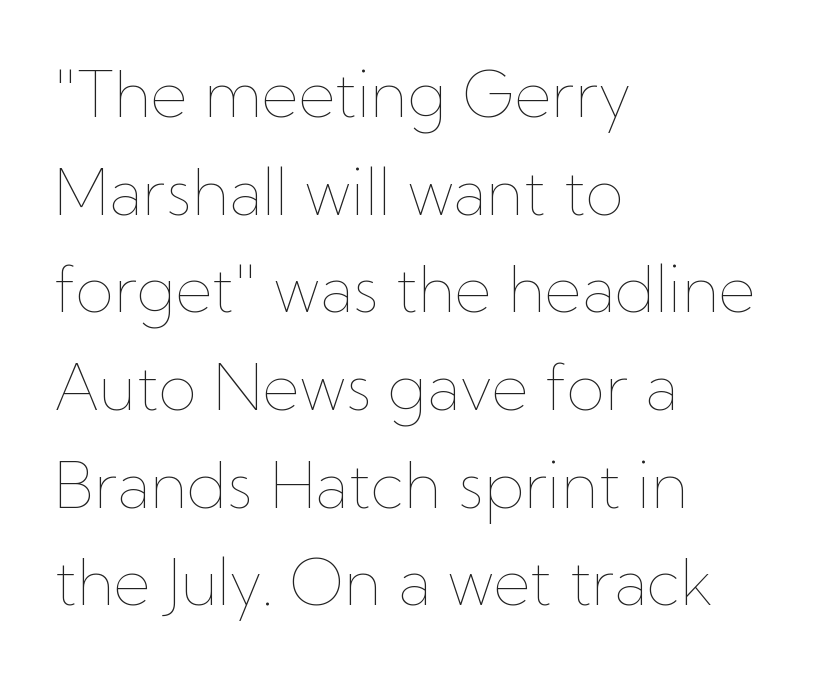
{"italic": "no", "bold": "no", "weight": "thin", "width": "normal", "stroke_contrast": "low", "x_height": "medium", "monospaced": "no", "underline": "no", "align": "left", "line_spacing": "normal", "line_spacing_ratio": 1.55, "letter_spacing": "normal", "letter_spacing_em": 0.0, "glyph_px": 63}
